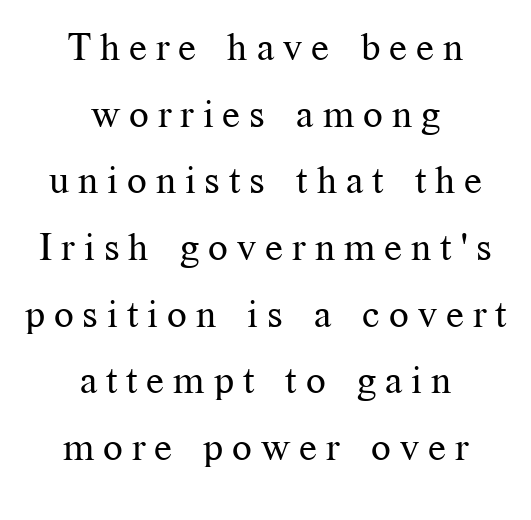
{"serif": "yes", "italic": "no", "bold": "no", "weight": "regular", "width": "normal", "stroke_contrast": "medium", "x_height": "medium", "monospaced": "no", "underline": "no", "align": "center", "line_spacing_ratio": 1.71, "letter_spacing": "wide", "letter_spacing_em": 0.23, "glyph_px": 39}
